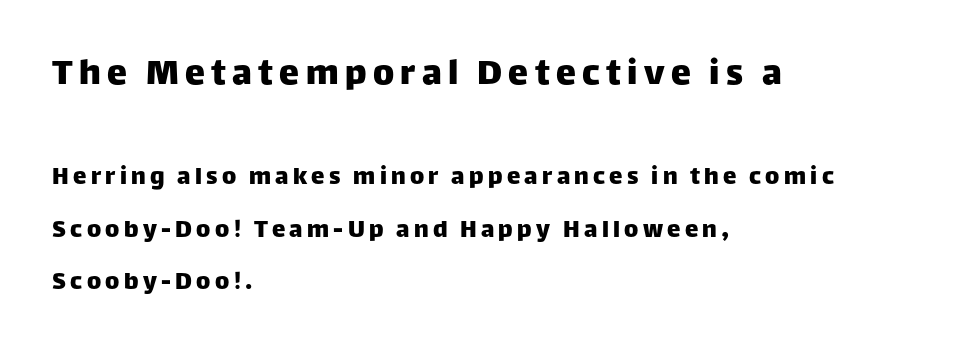
The baseline area is clear. These lines are rendered in a variable-pitch font. Reading down the block, your eye returns to a fixed left position each line. This is roman type, the default non-slanted kind. The vertical gap from one line to the next is large.
